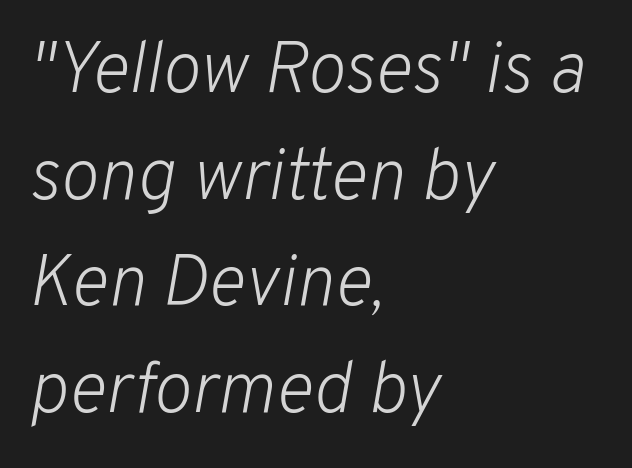
Q: Is the text bold? A: No.
Q: Is the text italic (slanted)? A: Yes, it leans right by about 10 degrees.
Q: Is the text underlined? A: No.
Q: How is the paragraph aligned? A: Left-aligned.
Q: Is the spacing between letters normal or unusually wide? A: Normal.
Q: Is the spacing between lines tight, normal or loose? A: Normal.
Q: Width (condensed, normal, or wide)? A: Normal.
Q: Stroke contrast? A: Low.
Q: x-height? A: Medium.
Q: Monospaced? A: No.
